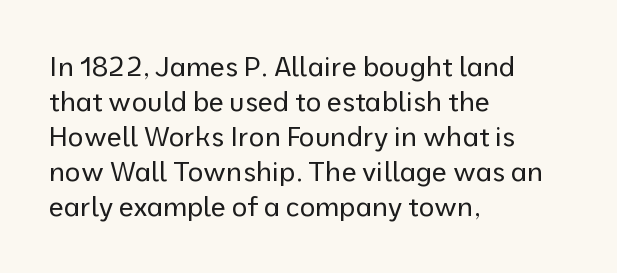
The image shows 27 px text type, upright; set left-aligned, normal line spacing (1.3x), normal letter spacing, not underlined.
